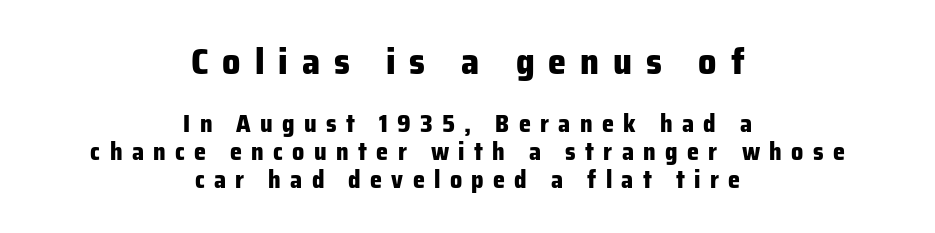
The image shows 36 px heavy sans-serif type, upright; set centered, line spacing 1.17x, unusually wide letter spacing (+0.39 em), not underlined; the first (top) block is 1.5x larger; low stroke contrast and a medium x-height.
